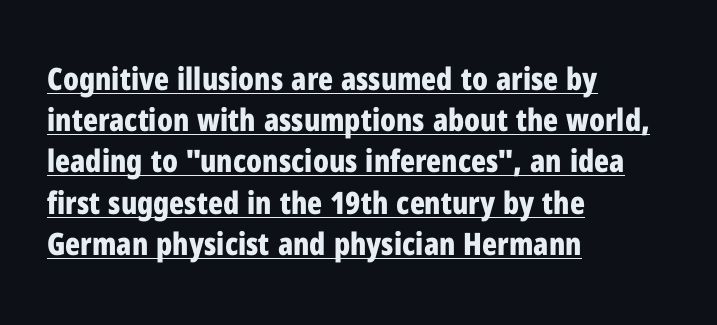
{"serif": "no", "italic": "no", "bold": "yes", "weight": "bold", "width": "condensed", "stroke_contrast": "low", "x_height": "medium", "monospaced": "no", "underline": "yes", "align": "left", "line_spacing": "normal", "line_spacing_ratio": 1.33, "letter_spacing": "normal", "letter_spacing_em": 0.0, "glyph_px": 31}
